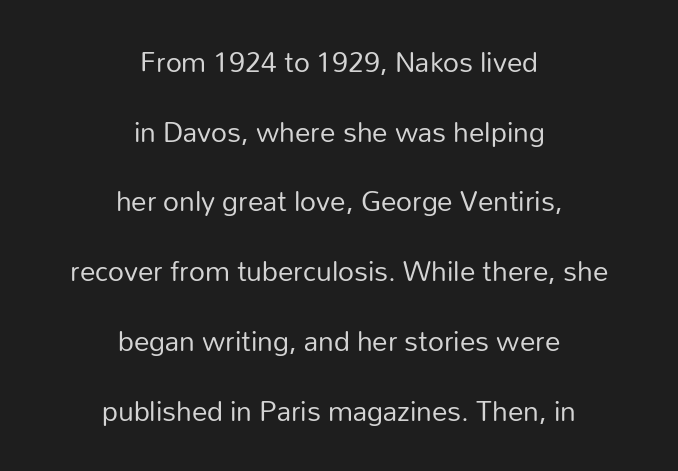
Q: Is the text bold? A: No.
Q: Is the text italic (slanted)? A: No, it is upright.
Q: Is the typeface a serif or a sans-serif typeface? A: Sans-serif.
Q: Is the text underlined? A: No.
Q: How is the paragraph aligned? A: Centered.
Q: Is the spacing between letters normal or unusually wide? A: Normal.
Q: Is the spacing between lines tight, normal or loose? A: Loose.
Q: Width (condensed, normal, or wide)? A: Normal.
Q: Stroke contrast? A: Low.
Q: x-height? A: Medium.
Q: Monospaced? A: No.
